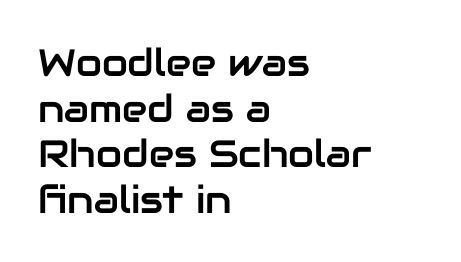
{"serif": "no", "italic": "no", "width": "normal", "stroke_contrast": "low", "x_height": "medium", "monospaced": "no", "underline": "no", "align": "left", "line_spacing_ratio": 1.2, "letter_spacing": "normal", "letter_spacing_em": 0.0, "glyph_px": 38}
